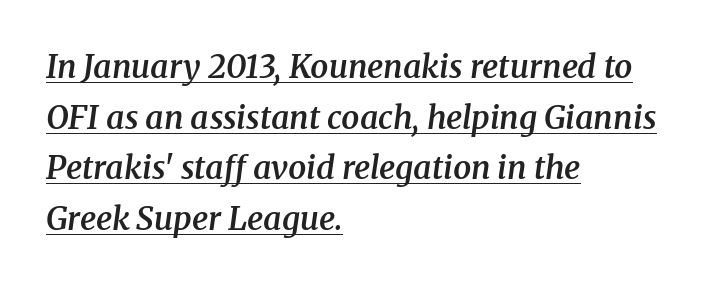
{"serif": "yes", "italic": "yes", "lean": "right", "slant_degrees": 8, "bold": "semi", "weight": "semibold", "width": "normal", "stroke_contrast": "medium", "x_height": "medium", "monospaced": "no", "underline": "yes", "align": "left", "line_spacing": "normal", "line_spacing_ratio": 1.58, "letter_spacing": "normal", "letter_spacing_em": 0.0, "glyph_px": 32}
